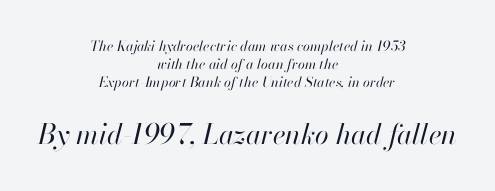
The image shows 28 px regular-weight type, italic (leaning right); set centered, normal line spacing (1.3x), normal letter spacing, not underlined; the second (bottom) block is 2.0x larger; high stroke contrast and a small x-height.
